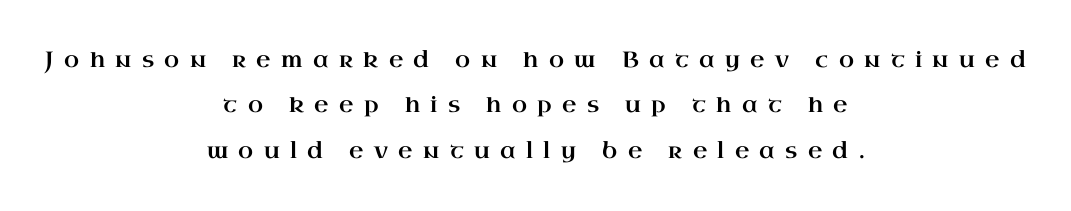
The image shows 22 px text type, upright; set centered, loose line spacing (2.06x), unusually wide letter spacing (+0.47 em), not underlined.
